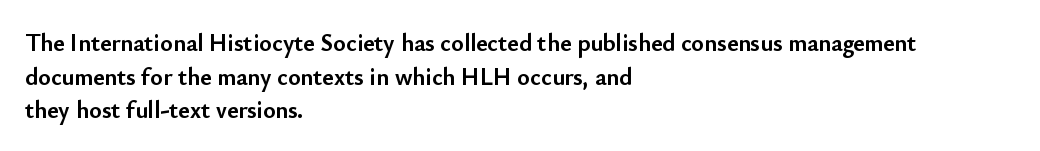
The image shows 24 px bold type, upright; set left-aligned, normal line spacing (1.4x), normal letter spacing, not underlined.
